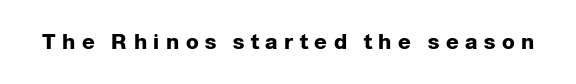
{"italic": "no", "bold": "yes", "underline": "no", "letter_spacing": "wide", "letter_spacing_em": 0.31, "glyph_px": 21}
